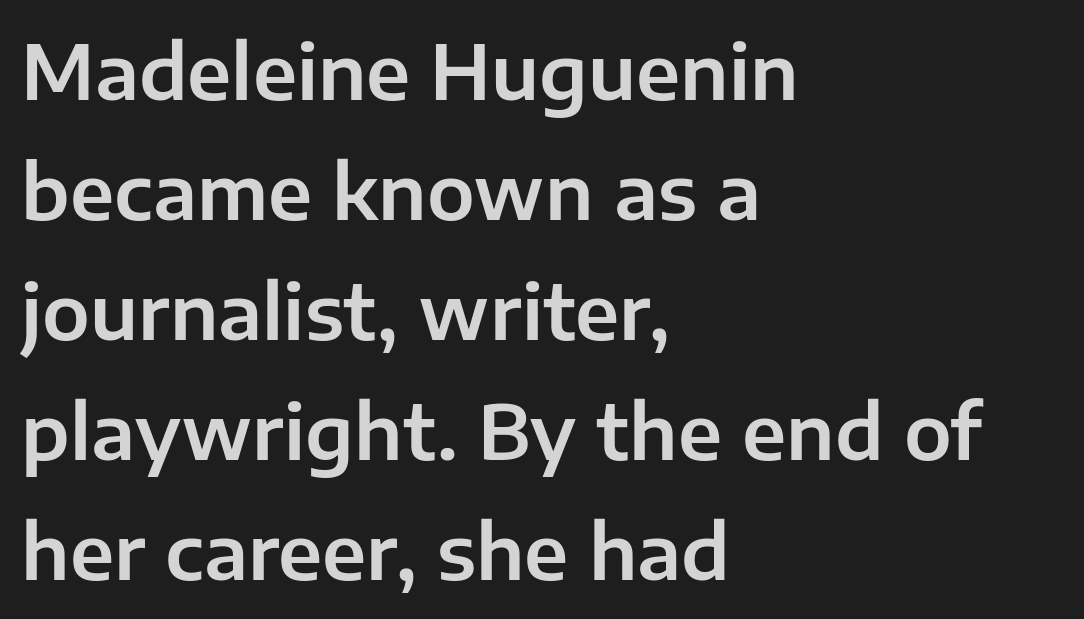
Q: Is the text italic (slanted)? A: No, it is upright.
Q: Is the typeface a serif or a sans-serif typeface? A: Sans-serif.
Q: Is the text underlined? A: No.
Q: How is the paragraph aligned? A: Left-aligned.
Q: Is the spacing between letters normal or unusually wide? A: Normal.
Q: Is the spacing between lines tight, normal or loose? A: Normal.
Q: Width (condensed, normal, or wide)? A: Normal.
Q: Stroke contrast? A: Low.
Q: x-height? A: Medium.
Q: Monospaced? A: No.
